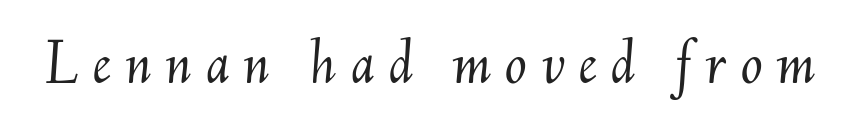
Any mark beneath the type? The region is blank. How are the letters spaced? Widely, with obvious added tracking. The rendering uses natural spacing where letterforms have individual widths. The face looks like a standard text weight, possibly lighter. Slanted lettering throughout.
